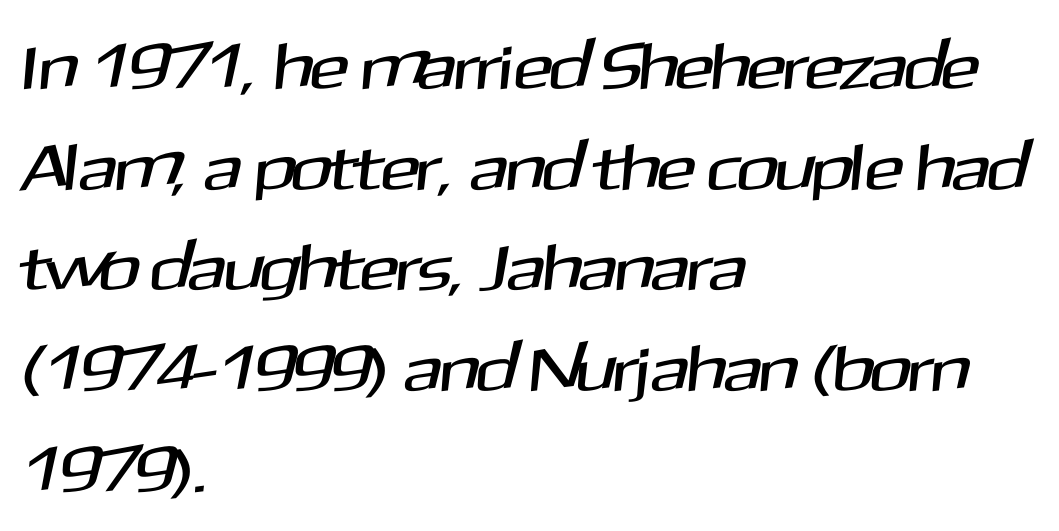
Q: Is the typeface a serif or a sans-serif typeface? A: Sans-serif.
Q: Is the text underlined? A: No.
Q: How is the paragraph aligned? A: Left-aligned.
Q: Is the spacing between letters normal or unusually wide? A: Normal.
Q: Is the spacing between lines tight, normal or loose? A: Normal.
Q: Width (condensed, normal, or wide)? A: Normal.
Q: Stroke contrast? A: Medium.
Q: x-height? A: Medium.
Q: Monospaced? A: No.
